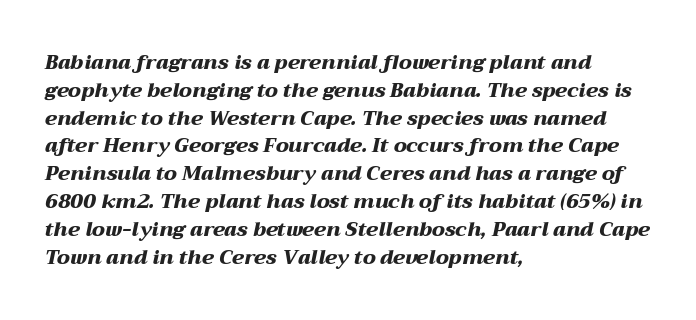
Q: Is the text bold? A: Yes.
Q: Is the text italic (slanted)? A: Yes, it leans right by about 12 degrees.
Q: Is the text underlined? A: No.
Q: How is the paragraph aligned? A: Left-aligned.
Q: Is the spacing between letters normal or unusually wide? A: Normal.
Q: Is the spacing between lines tight, normal or loose? A: Normal.
